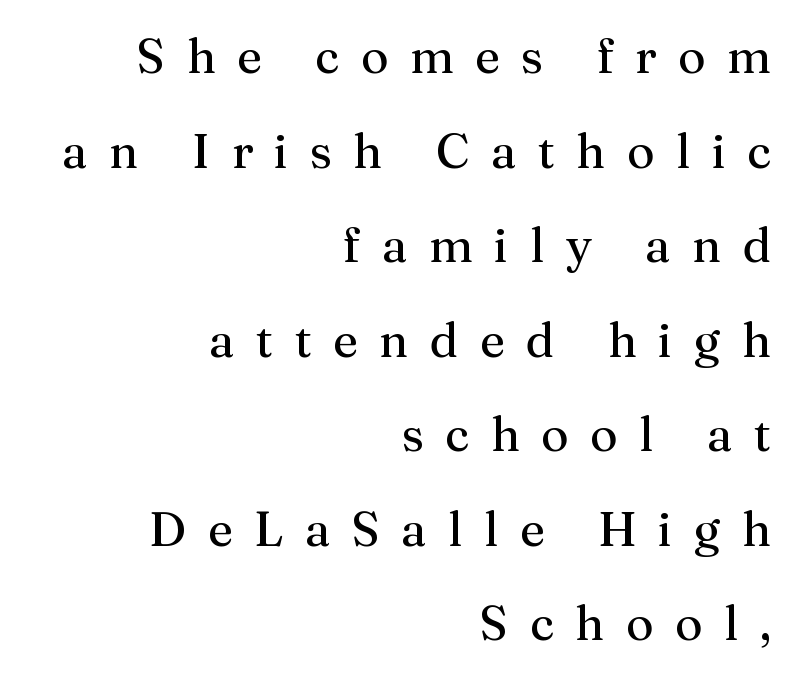
Q: Is the text bold? A: No.
Q: Is the text italic (slanted)? A: No, it is upright.
Q: Is the typeface a serif or a sans-serif typeface? A: Serif.
Q: Is the text underlined? A: No.
Q: How is the paragraph aligned? A: Right-aligned.
Q: Is the spacing between letters normal or unusually wide? A: Unusually wide.
Q: Is the spacing between lines tight, normal or loose? A: Loose.
Q: Width (condensed, normal, or wide)? A: Normal.
Q: Stroke contrast? A: Medium.
Q: x-height? A: Medium.
Q: Monospaced? A: No.
